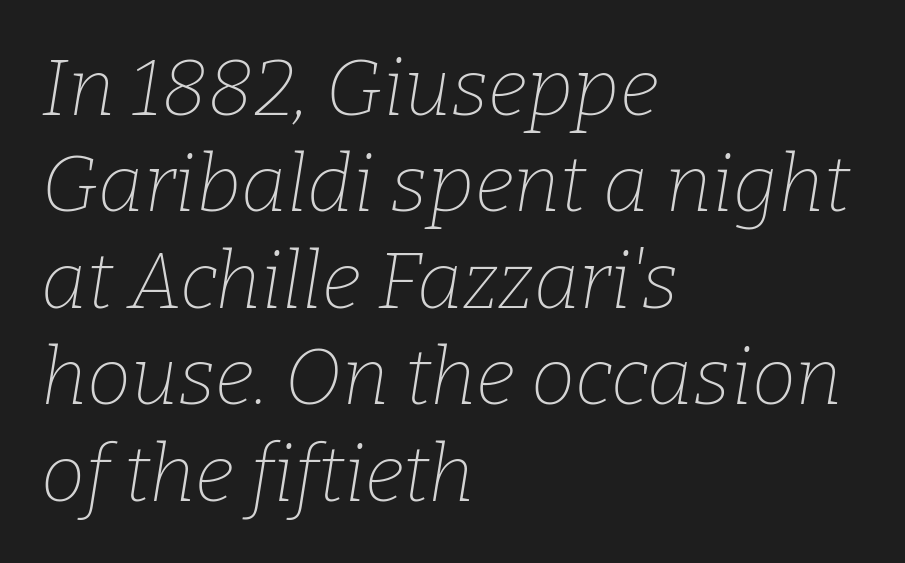
Q: Is the text bold? A: No.
Q: Is the text italic (slanted)? A: Yes, it leans right by about 9 degrees.
Q: Is the typeface a serif or a sans-serif typeface? A: Serif.
Q: Is the text underlined? A: No.
Q: How is the paragraph aligned? A: Left-aligned.
Q: Is the spacing between letters normal or unusually wide? A: Normal.
Q: Width (condensed, normal, or wide)? A: Normal.
Q: Stroke contrast? A: Low.
Q: x-height? A: Medium.
Q: Monospaced? A: No.
